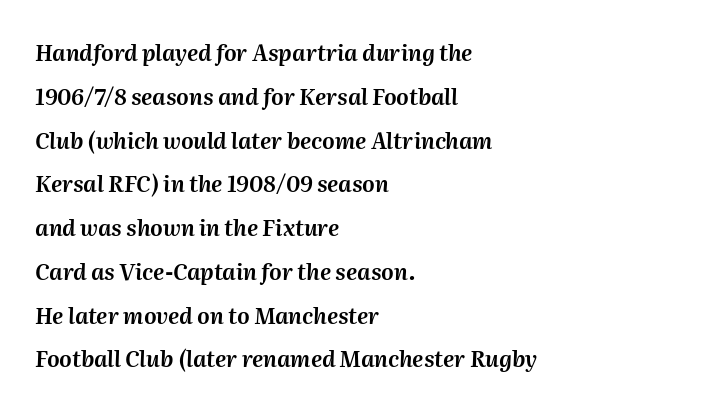
The image shows 22 px text type, italic (leaning right); set left-aligned, loose line spacing (1.99x), normal letter spacing, not underlined.
